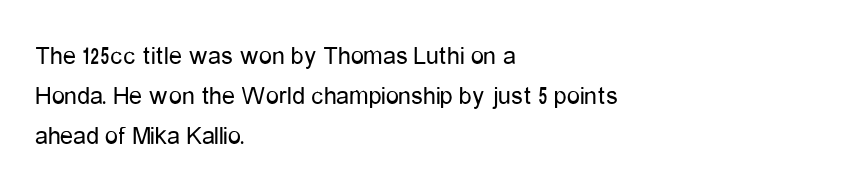
The image shows 26 px text type, upright; set left-aligned, normal line spacing (1.53x), normal letter spacing, not underlined.
